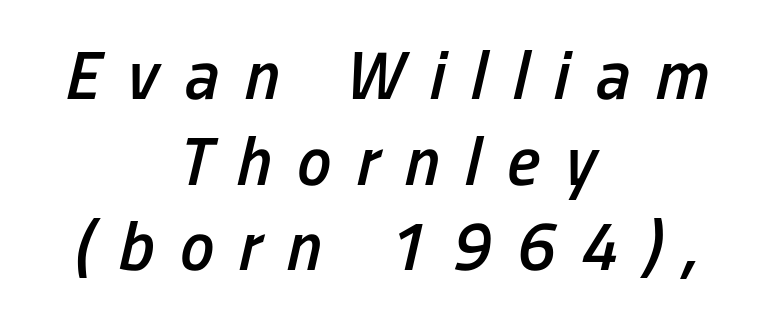
{"italic": "yes", "lean": "right", "slant_degrees": 13, "bold": "semi", "weight": "semibold", "width": "condensed", "stroke_contrast": "low", "x_height": "medium", "monospaced": "no", "underline": "no", "align": "center", "line_spacing_ratio": 1.24, "letter_spacing": "wide", "letter_spacing_em": 0.37, "glyph_px": 69}
